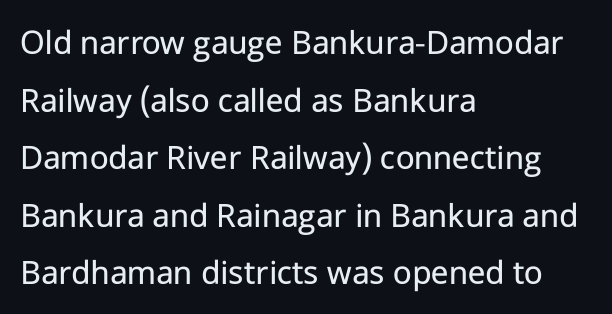
The image shows 36 px regular-weight sans-serif type, upright; set left-aligned, normal line spacing (1.6x), normal letter spacing, not underlined; low stroke contrast and a medium x-height.
